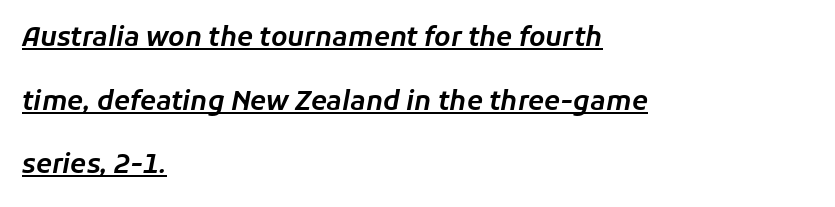
Q: Is the text italic (slanted)? A: Yes, it leans right by about 11 degrees.
Q: Is the text underlined? A: Yes.
Q: How is the paragraph aligned? A: Left-aligned.
Q: Is the spacing between letters normal or unusually wide? A: Normal.
Q: Is the spacing between lines tight, normal or loose? A: Loose.
